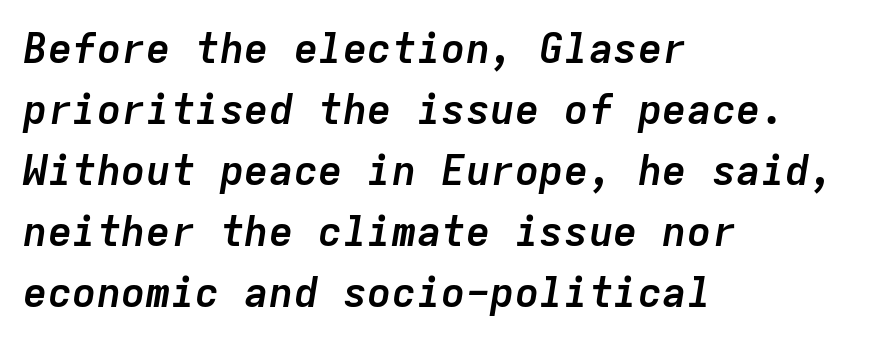
Q: Is the text bold? A: Yes.
Q: Is the text italic (slanted)? A: Yes, it leans right by about 9 degrees.
Q: Is the text underlined? A: No.
Q: How is the paragraph aligned? A: Left-aligned.
Q: Is the spacing between letters normal or unusually wide? A: Normal.
Q: Is the spacing between lines tight, normal or loose? A: Normal.
Q: Width (condensed, normal, or wide)? A: Normal.
Q: Stroke contrast? A: Low.
Q: x-height? A: Medium.
Q: Monospaced? A: Yes.
